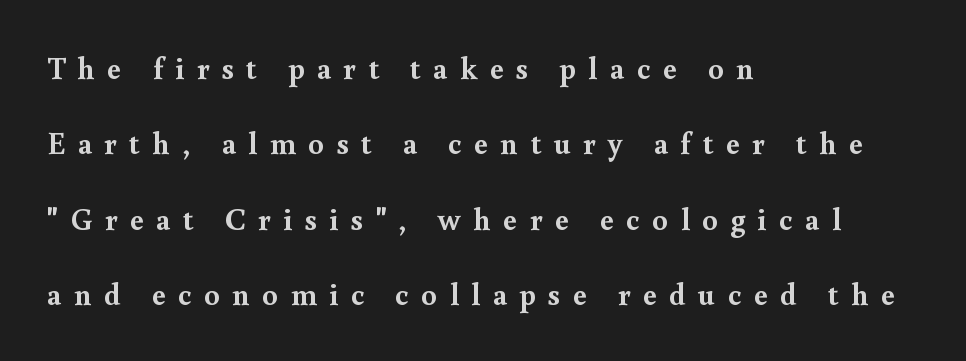
The image shows 31 px semibold serif type, upright; set left-aligned, loose line spacing (2.43x), unusually wide letter spacing (+0.4 em), not underlined; a small x-height.
